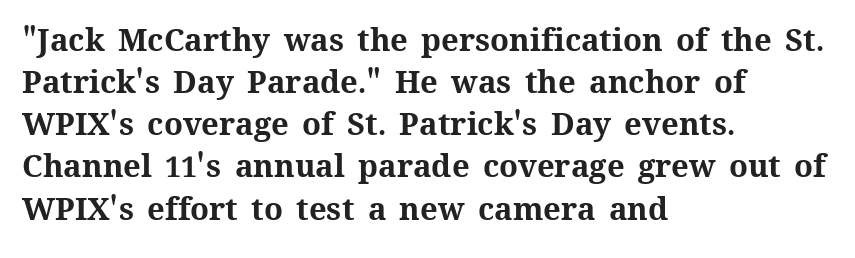
{"italic": "no", "bold": "yes", "weight": "bold", "width": "normal", "stroke_contrast": "medium", "x_height": "medium", "monospaced": "no", "underline": "no", "align": "left", "line_spacing": "normal", "line_spacing_ratio": 1.36, "letter_spacing": "normal", "letter_spacing_em": 0.0, "glyph_px": 31}
